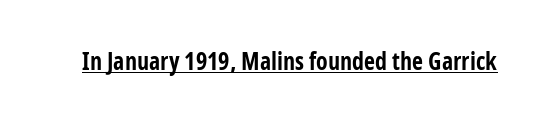
The image shows 24 px bold type, upright; set normal letter spacing, underlined.
